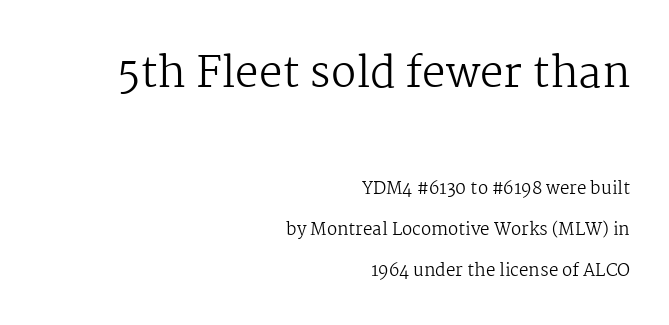
The image shows 42 px regular-weight serif type, upright; set right-aligned, loose line spacing (2.41x), normal letter spacing, not underlined; the first (top) block is 2.47x larger; medium stroke contrast and a medium x-height.
